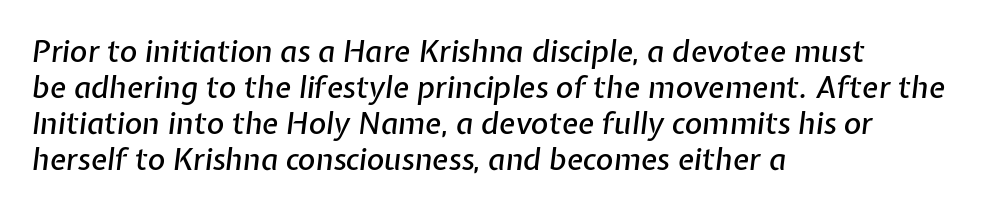
Q: Is the text italic (slanted)? A: Yes, it leans right by about 7 degrees.
Q: Is the text underlined? A: No.
Q: How is the paragraph aligned? A: Left-aligned.
Q: Is the spacing between letters normal or unusually wide? A: Normal.
Q: Width (condensed, normal, or wide)? A: Normal.
Q: Stroke contrast? A: Low.
Q: x-height? A: Medium.
Q: Monospaced? A: No.
